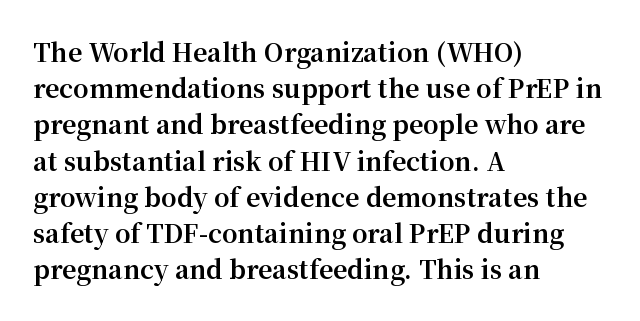
The image shows 25 px bold type, upright; set left-aligned, normal line spacing (1.45x), normal letter spacing, not underlined.
